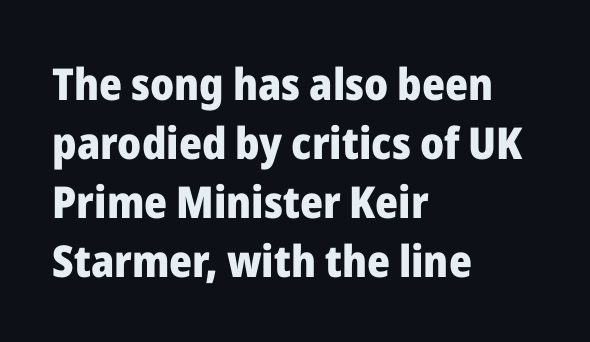
Vertical strokes here are truly vertical. The rendering uses a bold face; every stroke is thick and dark. The passage is arranged the way most books set body copy — flush left. Observe the ordinary spacing: letters are neighbours, not strangers. Quick note: underline off. You could not count columns in this text — the font is proportionally spaced.
